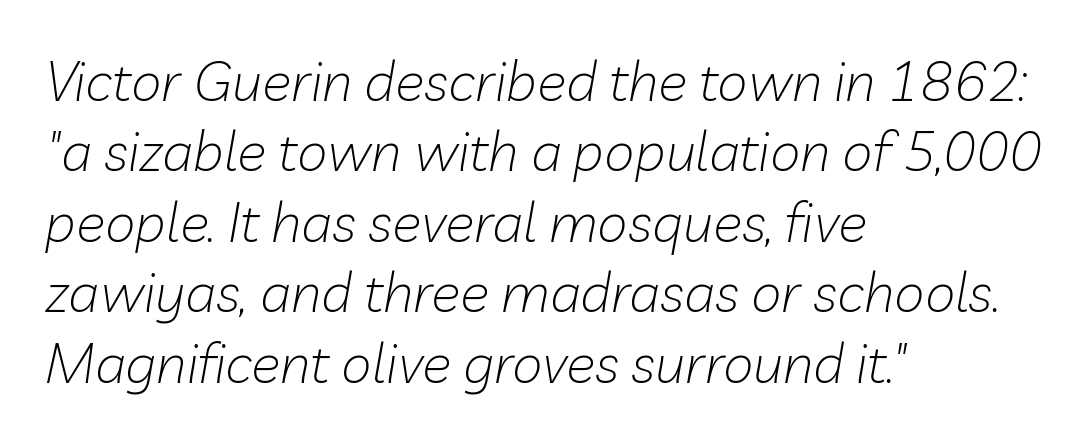
The image shows 55 px light type, italic (leaning right); set left-aligned, normal line spacing (1.28x), normal letter spacing, not underlined; low stroke contrast and a medium x-height.
